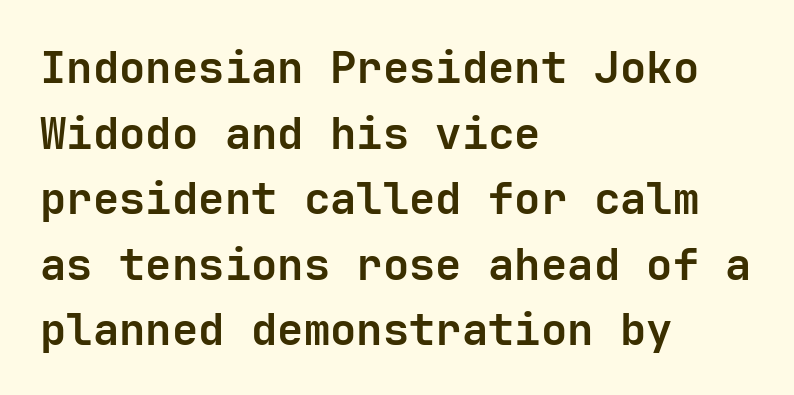
{"serif": "no", "italic": "no", "bold": "yes", "weight": "semibold", "width": "normal", "stroke_contrast": "low", "x_height": "medium", "underline": "no", "align": "left", "line_spacing": "normal", "line_spacing_ratio": 1.49, "letter_spacing": "normal", "letter_spacing_em": 0.0, "glyph_px": 44}
